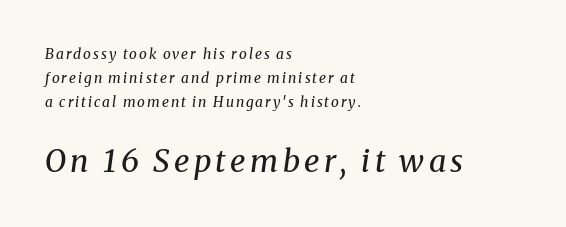
Q: Is the text bold? A: No.
Q: Is the text italic (slanted)? A: Yes, it leans right by about 8 degrees.
Q: Is the typeface a serif or a sans-serif typeface? A: Serif.
Q: Is the text underlined? A: No.
Q: How is the paragraph aligned? A: Left-aligned.
Q: Is the spacing between lines tight, normal or loose? A: Normal.
Q: Which block of text is set in a larger size, the first (top) or the second (bottom)? A: The second (bottom) one.
Q: Width (condensed, normal, or wide)? A: Normal.
Q: Stroke contrast? A: Medium.
Q: x-height? A: Medium.
Q: Monospaced? A: No.
